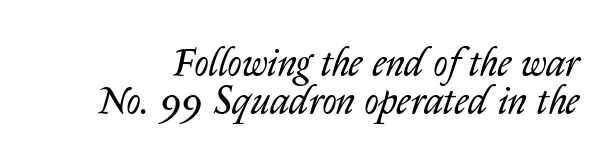
Line spacing here is tight. Characters follow at the spacing the type designer built in. Any mark beneath the type? The region is blank. The strokes carry an ordinary text weight at most. A typesetter would call this proportional, since set widths differ per character.
